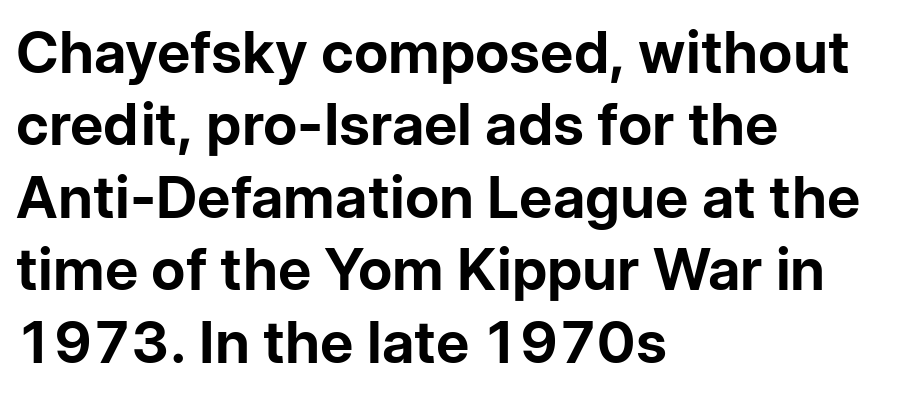
{"serif": "no", "italic": "no", "bold": "yes", "weight": "bold", "width": "normal", "stroke_contrast": "low", "x_height": "medium", "monospaced": "no", "underline": "no", "align": "left", "line_spacing": "normal", "line_spacing_ratio": 1.25, "letter_spacing": "normal", "letter_spacing_em": 0.0, "glyph_px": 58}
